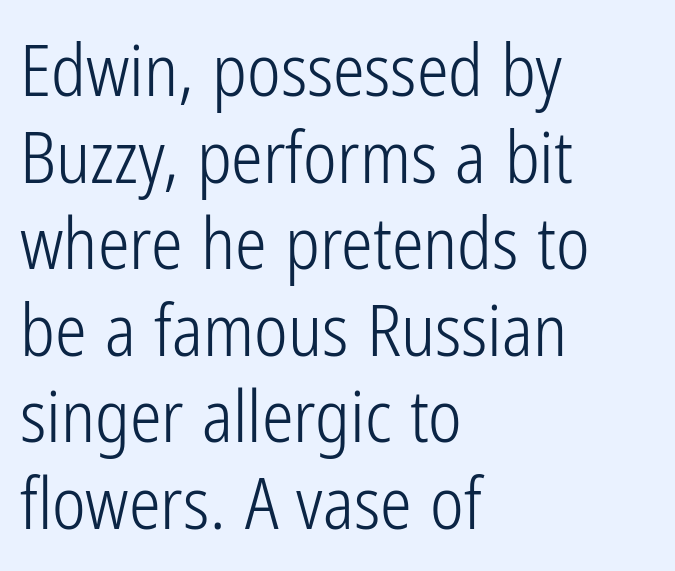
{"serif": "no", "italic": "no", "bold": "no", "weight": "light", "width": "condensed", "stroke_contrast": "low", "x_height": "medium", "monospaced": "no", "underline": "no", "align": "left", "line_spacing_ratio": 1.22, "letter_spacing": "normal", "letter_spacing_em": 0.0, "glyph_px": 71}
